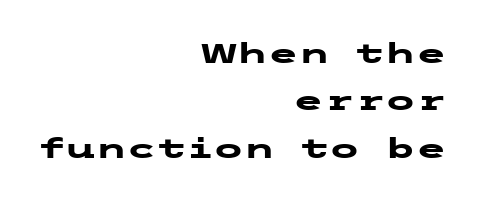
Chunky letters — that's bold for sure. Is the block centered? No — it sits flush against the right margin. Spacing between characters is what you'd get straight out of the box. Italic: no, the glyphs are upright roman.
